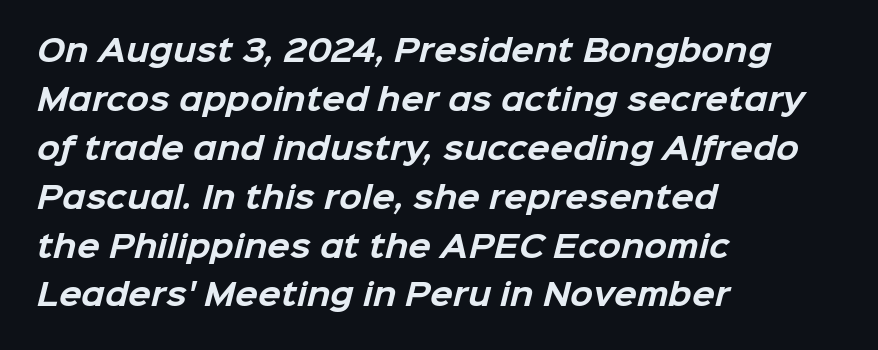
The image shows 30 px bold sans-serif type; set left-aligned, normal line spacing (1.63x), normal letter spacing, not underlined; low stroke contrast and a medium x-height.
